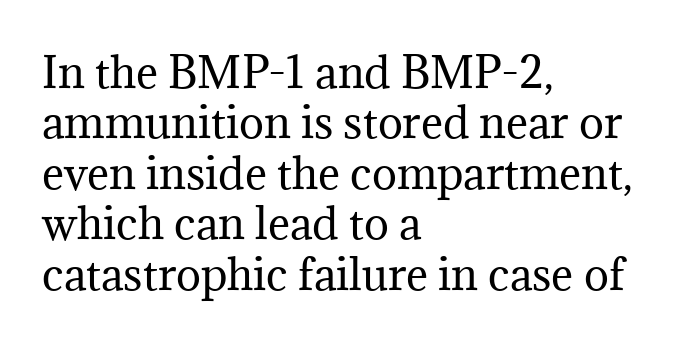
Q: Is the text bold? A: No.
Q: Is the text italic (slanted)? A: No, it is upright.
Q: Is the typeface a serif or a sans-serif typeface? A: Serif.
Q: Is the text underlined? A: No.
Q: How is the paragraph aligned? A: Left-aligned.
Q: Is the spacing between letters normal or unusually wide? A: Normal.
Q: Width (condensed, normal, or wide)? A: Normal.
Q: Stroke contrast? A: Medium.
Q: x-height? A: Medium.
Q: Monospaced? A: No.
